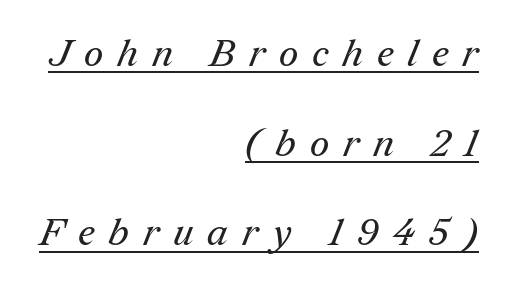
You could only call the tracking loose — the letters float apart. Varying glyph widths throughout — classic text-font behaviour. Font category for this specimen: serif. A light-to-regular cut is what we see here.
